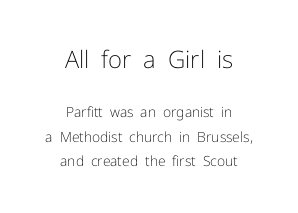
The image shows 24 px text type, upright; set centered, line spacing 1.72x, normal letter spacing, not underlined; the first (top) block is 1.71x larger.
